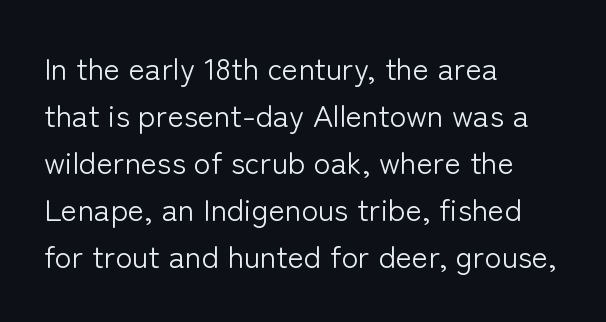
Q: Is the text bold? A: No.
Q: Is the text italic (slanted)? A: No, it is upright.
Q: Is the typeface a serif or a sans-serif typeface? A: Sans-serif.
Q: Is the text underlined? A: No.
Q: How is the paragraph aligned? A: Left-aligned.
Q: Is the spacing between letters normal or unusually wide? A: Normal.
Q: Is the spacing between lines tight, normal or loose? A: Normal.
Q: Width (condensed, normal, or wide)? A: Normal.
Q: Stroke contrast? A: Low.
Q: x-height? A: Medium.
Q: Monospaced? A: No.
